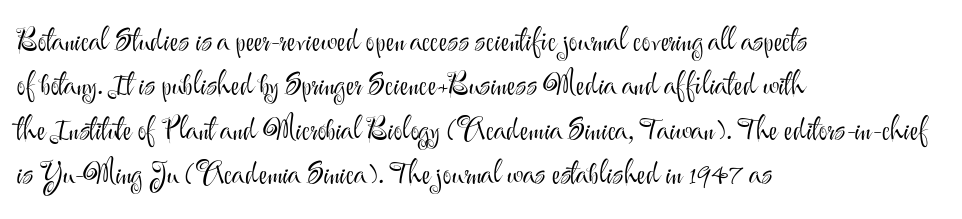
The letters carry no serifs — their stems end cleanly without finishing strokes. A typesetter would call this proportional, since set widths differ per character. Between one letter and the next there's only the usual sliver of space.
